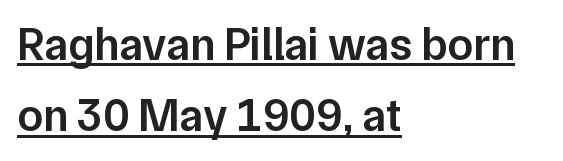
I'd describe the lettering as semibold — firm but not a full bold. The font family rendered here belongs to the sans-serif group. Has an underline been added? It has. What's the leading like? Ordinary, nothing unusual. Proportional: the letters do not fall into vertical columns. Is the letter spacing exaggerated? No — it looks like the ordinary default.
